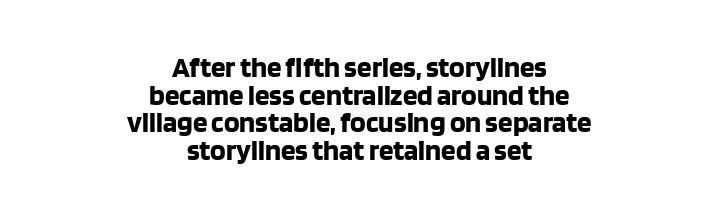
{"serif": "no", "italic": "no", "bold": "yes", "weight": "bold", "width": "normal", "stroke_contrast": "low", "x_height": "large", "monospaced": "no", "underline": "no", "align": "center", "line_spacing": "tight", "line_spacing_ratio": 0.95, "letter_spacing": "normal", "letter_spacing_em": 0.0, "glyph_px": 29}
